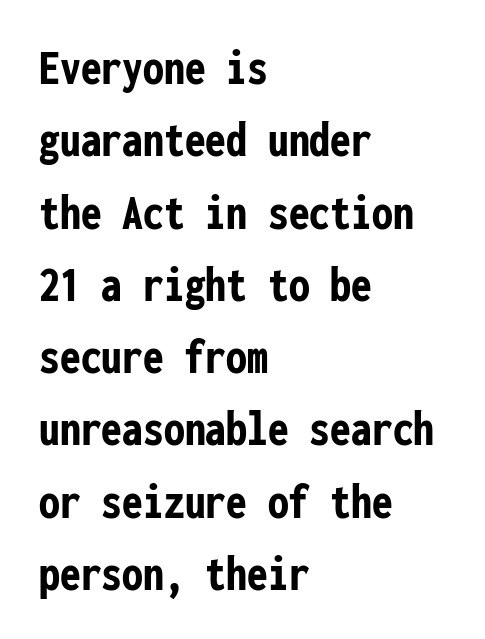
{"serif": "no", "italic": "no", "bold": "yes", "weight": "semibold", "width": "condensed", "stroke_contrast": "low", "x_height": "medium", "monospaced": "yes", "underline": "no", "align": "left", "line_spacing": "normal", "line_spacing_ratio": 1.39, "letter_spacing": "normal", "letter_spacing_em": 0.0, "glyph_px": 52}
